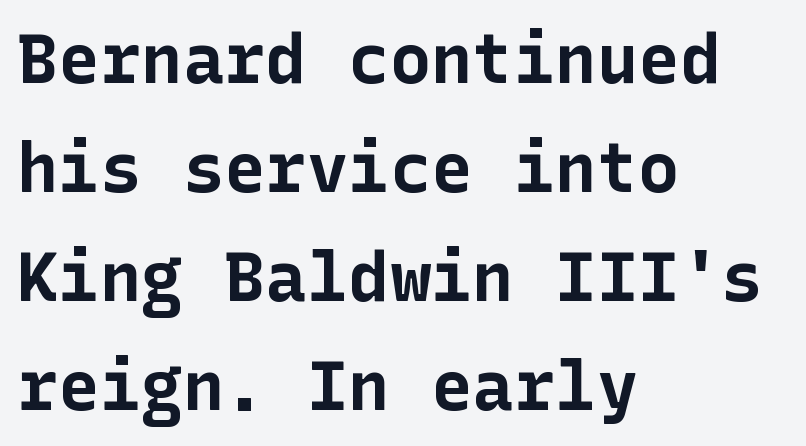
Q: Is the text bold? A: Yes.
Q: Is the text italic (slanted)? A: No, it is upright.
Q: Is the typeface a serif or a sans-serif typeface? A: Sans-serif.
Q: Is the text underlined? A: No.
Q: How is the paragraph aligned? A: Left-aligned.
Q: Is the spacing between letters normal or unusually wide? A: Normal.
Q: Is the spacing between lines tight, normal or loose? A: Normal.
Q: Width (condensed, normal, or wide)? A: Normal.
Q: Stroke contrast? A: Low.
Q: x-height? A: Medium.
